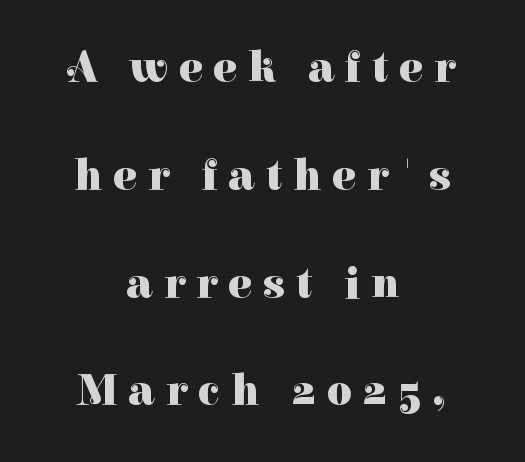
The image shows 44 px heavy serif type, upright; set centered, loose line spacing (2.45x), unusually wide letter spacing (+0.25 em), not underlined; high stroke contrast and a medium x-height.
